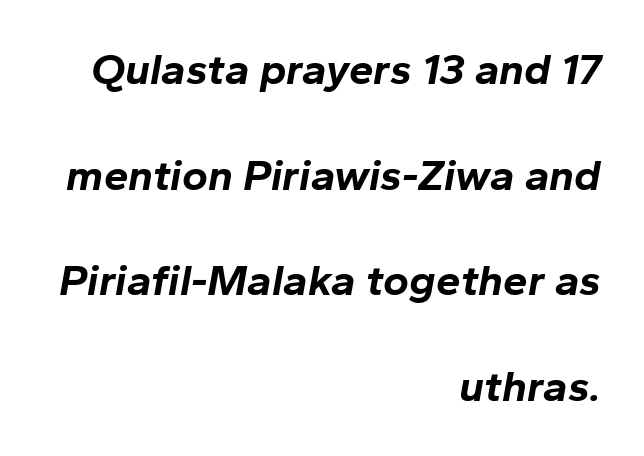
Q: Is the text bold? A: Yes.
Q: Is the text italic (slanted)? A: Yes, it leans right by about 10 degrees.
Q: Is the text underlined? A: No.
Q: How is the paragraph aligned? A: Right-aligned.
Q: Is the spacing between letters normal or unusually wide? A: Normal.
Q: Is the spacing between lines tight, normal or loose? A: Loose.
Q: Width (condensed, normal, or wide)? A: Normal.
Q: Stroke contrast? A: Low.
Q: x-height? A: Medium.
Q: Monospaced? A: No.
